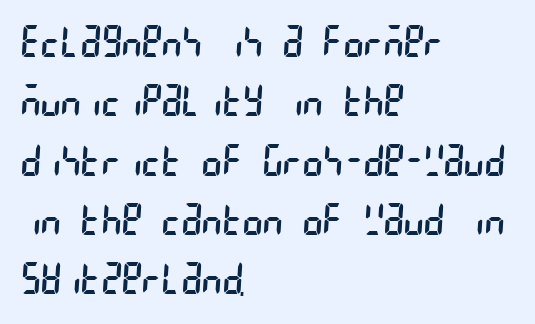
Q: Is the text bold? A: No.
Q: Is the typeface a serif or a sans-serif typeface? A: Sans-serif.
Q: Is the text underlined? A: No.
Q: How is the paragraph aligned? A: Left-aligned.
Q: Is the spacing between letters normal or unusually wide? A: Normal.
Q: Is the spacing between lines tight, normal or loose? A: Normal.
Q: Width (condensed, normal, or wide)? A: Condensed.
Q: Stroke contrast? A: Low.
Q: x-height? A: Large.
